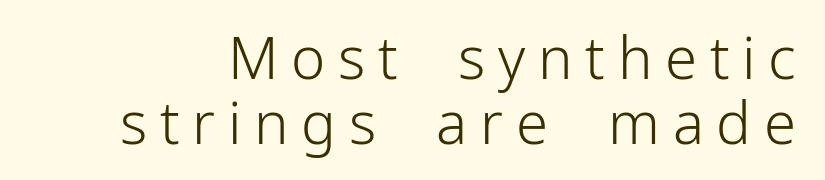
{"serif": "no", "italic": "no", "bold": "no", "weight": "light", "width": "normal", "stroke_contrast": "low", "x_height": "medium", "monospaced": "no", "underline": "no", "line_spacing": "tight", "line_spacing_ratio": 1.12, "letter_spacing": "wide", "letter_spacing_em": 0.22, "glyph_px": 58}
